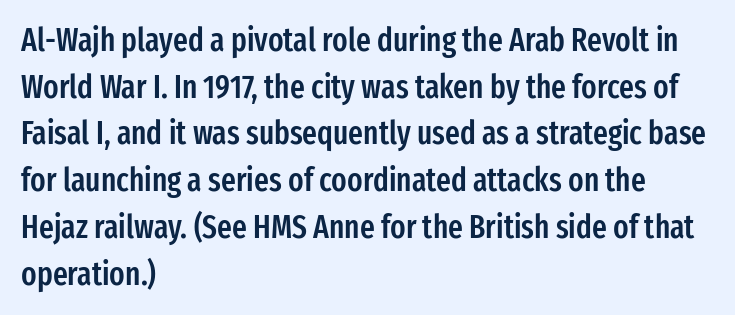
Q: Is the text bold? A: Semi-bold.
Q: Is the text italic (slanted)? A: No, it is upright.
Q: Is the typeface a serif or a sans-serif typeface? A: Sans-serif.
Q: Is the text underlined? A: No.
Q: How is the paragraph aligned? A: Left-aligned.
Q: Is the spacing between letters normal or unusually wide? A: Normal.
Q: Is the spacing between lines tight, normal or loose? A: Normal.
Q: Width (condensed, normal, or wide)? A: Condensed.
Q: Stroke contrast? A: Low.
Q: x-height? A: Medium.
Q: Monospaced? A: No.
